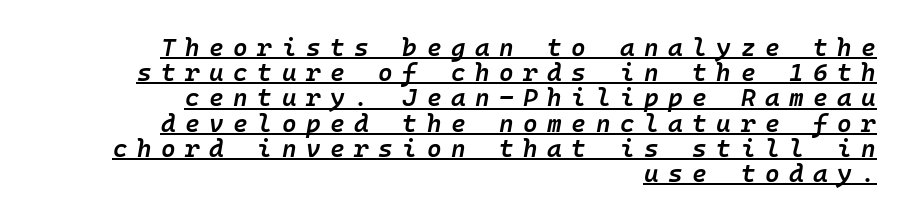
{"italic": "yes", "lean": "right", "slant_degrees": 10, "bold": "semi", "underline": "yes", "align": "right", "line_spacing": "tight", "line_spacing_ratio": 1.01, "letter_spacing": "wide", "letter_spacing_em": 0.38, "glyph_px": 25}
